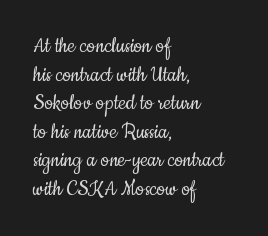
{"bold": "no", "underline": "no", "align": "left", "line_spacing_ratio": 1.19, "letter_spacing": "normal", "letter_spacing_em": 0.0, "glyph_px": 24}
